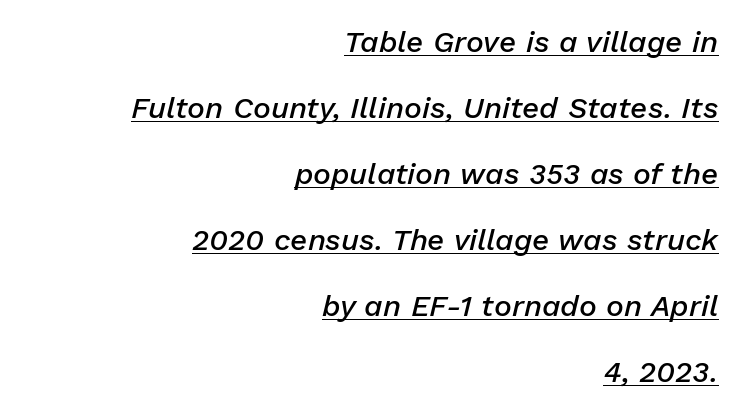
The image shows 30 px semibold type, italic (leaning right); set right-aligned, loose line spacing (2.2x), normal letter spacing, underlined; low stroke contrast and a medium x-height.
